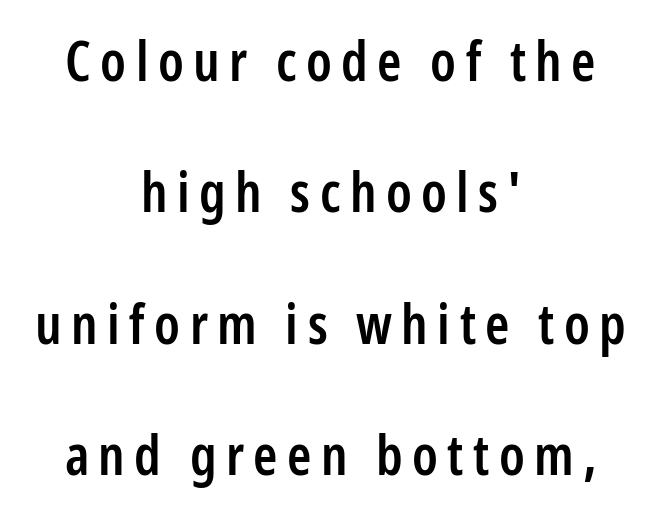
{"serif": "no", "italic": "no", "bold": "semi", "weight": "semibold", "width": "condensed", "stroke_contrast": "low", "x_height": "medium", "monospaced": "no", "underline": "no", "align": "center", "line_spacing": "loose", "line_spacing_ratio": 2.39, "glyph_px": 55}
